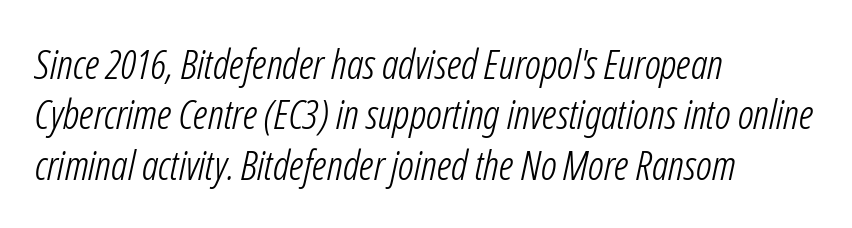
{"italic": "yes", "lean": "right", "slant_degrees": 12, "bold": "no", "weight": "light", "width": "condensed", "stroke_contrast": "low", "x_height": "medium", "monospaced": "no", "underline": "no", "align": "left", "line_spacing_ratio": 1.23, "letter_spacing": "normal", "letter_spacing_em": 0.0, "glyph_px": 41}
